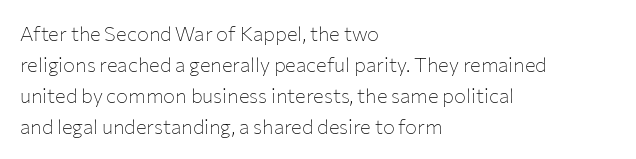
{"italic": "no", "bold": "no", "underline": "no", "align": "left", "line_spacing": "normal", "line_spacing_ratio": 1.55, "letter_spacing": "normal", "letter_spacing_em": 0.0, "glyph_px": 20}
